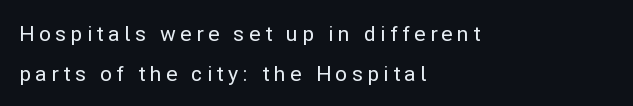
The text block is weighted toward the left margin, trailing off unevenly rightward. What's the leading like? Stretched, with rows far apart. The specimen reads as upright at a glance. Tracking value appears strongly positive — letters spread wide. Type without underlining.
